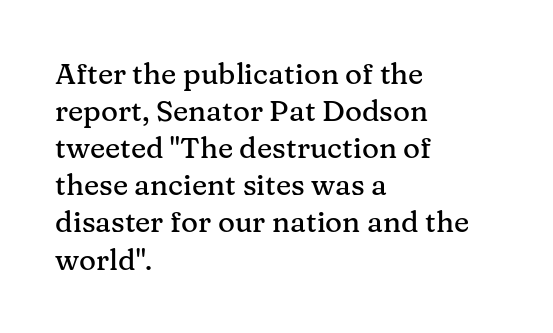
Q: Is the text italic (slanted)? A: No, it is upright.
Q: Is the typeface a serif or a sans-serif typeface? A: Serif.
Q: Is the text underlined? A: No.
Q: How is the paragraph aligned? A: Left-aligned.
Q: Is the spacing between letters normal or unusually wide? A: Normal.
Q: Is the spacing between lines tight, normal or loose? A: Normal.
Q: Width (condensed, normal, or wide)? A: Normal.
Q: Stroke contrast? A: Medium.
Q: x-height? A: Medium.
Q: Monospaced? A: No.
